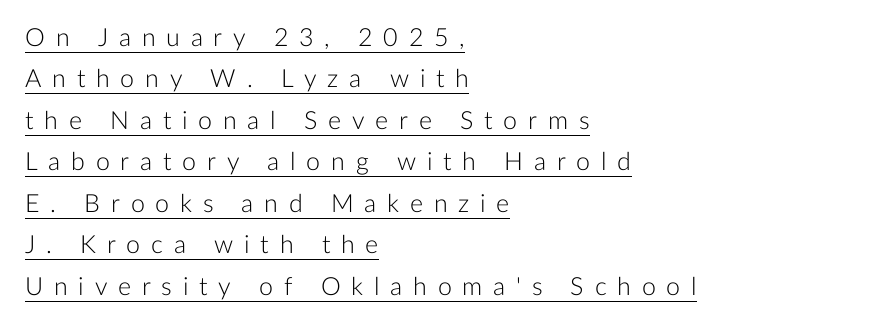
{"italic": "no", "bold": "no", "underline": "yes", "align": "left", "line_spacing": "normal", "line_spacing_ratio": 1.66, "letter_spacing": "wide", "letter_spacing_em": 0.43, "glyph_px": 25}
